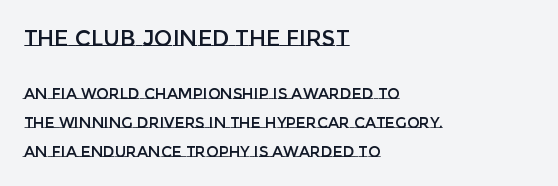
Q: Is the text italic (slanted)? A: No, it is upright.
Q: Is the text underlined? A: No.
Q: How is the paragraph aligned? A: Left-aligned.
Q: Is the spacing between letters normal or unusually wide? A: Normal.
Q: Is the spacing between lines tight, normal or loose? A: Loose.
Q: Which block of text is set in a larger size, the first (top) or the second (bottom)? A: The first (top) one.
